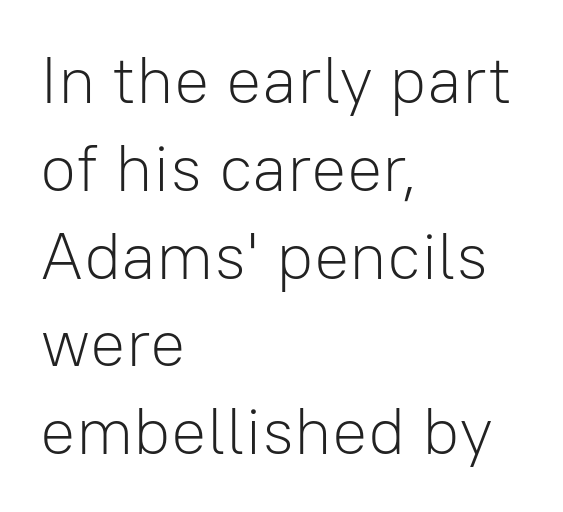
Q: Is the text bold? A: No.
Q: Is the text italic (slanted)? A: No, it is upright.
Q: Is the typeface a serif or a sans-serif typeface? A: Sans-serif.
Q: Is the text underlined? A: No.
Q: How is the paragraph aligned? A: Left-aligned.
Q: Is the spacing between letters normal or unusually wide? A: Normal.
Q: Is the spacing between lines tight, normal or loose? A: Normal.
Q: Width (condensed, normal, or wide)? A: Normal.
Q: Stroke contrast? A: Low.
Q: x-height? A: Medium.
Q: Monospaced? A: No.
